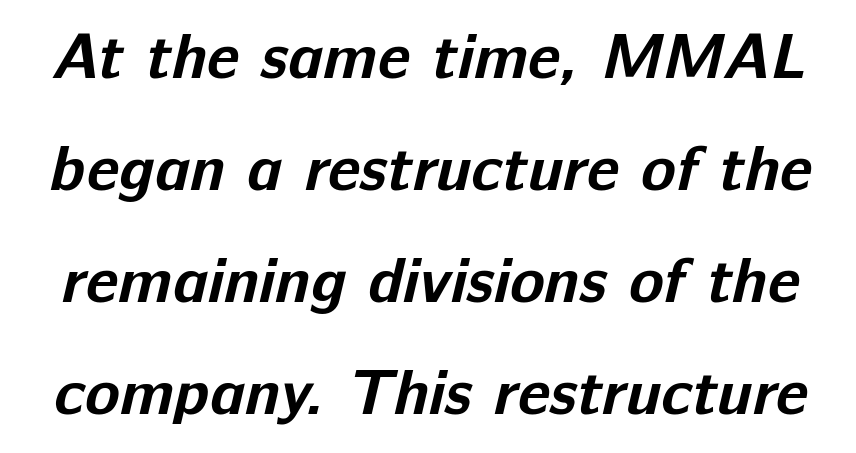
Tracking value appears to be zero — textbook default spacing. Has an underline been added? It has not. Note the varied advance widths — an 'i' is clearly narrower than an 'm'. Thick stems and heavy bowls — unmistakably bold.
